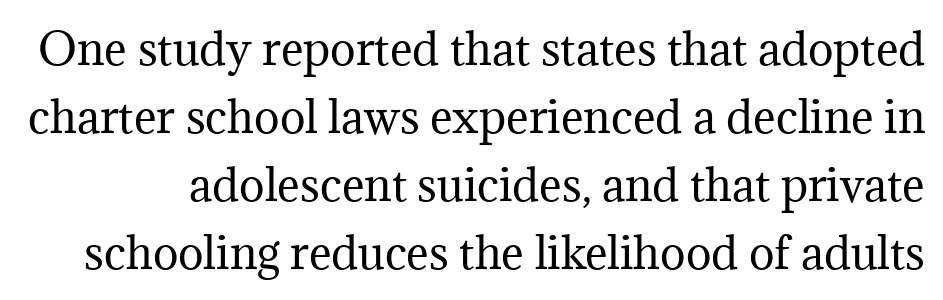
Q: Is the text bold? A: No.
Q: Is the text italic (slanted)? A: No, it is upright.
Q: Is the typeface a serif or a sans-serif typeface? A: Serif.
Q: Is the text underlined? A: No.
Q: Is the spacing between letters normal or unusually wide? A: Normal.
Q: Is the spacing between lines tight, normal or loose? A: Normal.
Q: Width (condensed, normal, or wide)? A: Normal.
Q: Stroke contrast? A: Medium.
Q: x-height? A: Medium.
Q: Monospaced? A: No.
